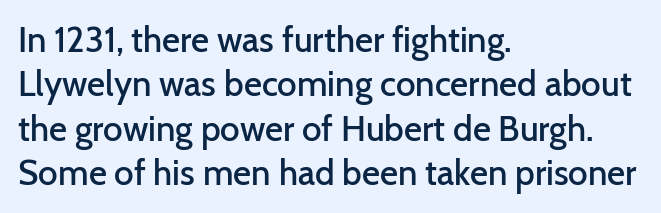
{"serif": "no", "italic": "no", "bold": "semi", "weight": "semibold", "width": "normal", "stroke_contrast": "low", "x_height": "medium", "monospaced": "no", "underline": "no", "align": "left", "line_spacing": "normal", "line_spacing_ratio": 1.27, "letter_spacing": "normal", "letter_spacing_em": 0.0, "glyph_px": 35}
